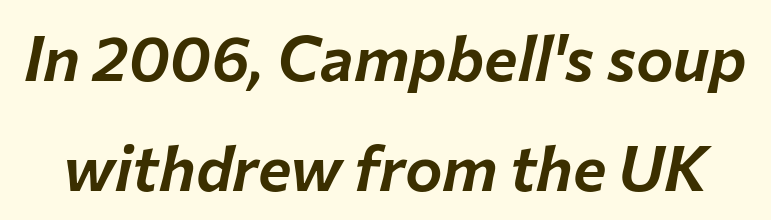
The image shows 63 px text type, italic (leaning right); set line spacing 1.74x, normal letter spacing, not underlined; low stroke contrast and a medium x-height.
